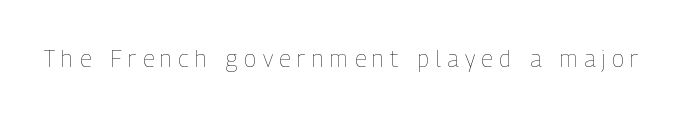
{"italic": "no", "bold": "no", "underline": "no", "letter_spacing": "wide", "letter_spacing_em": 0.28, "glyph_px": 23}
